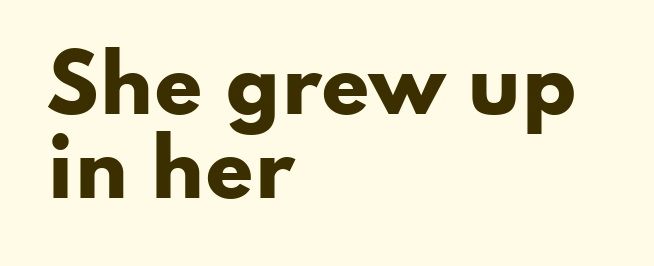
The specimen reads as upright at a glance. No feet cap the strokes, marking this as sans-serif type. Each letter keeps its own natural width here, so spacing adapts to shape. Leading is clearly below the norm, producing a dense column.
